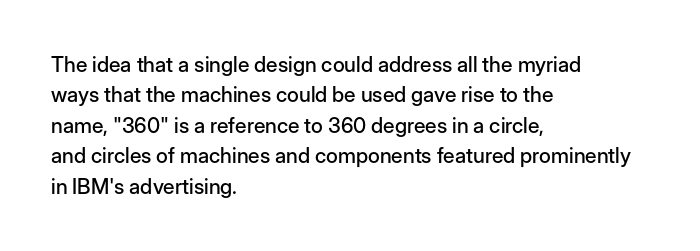
The image shows 21 px text type, upright; set left-aligned, normal line spacing (1.45x), normal letter spacing, not underlined.
